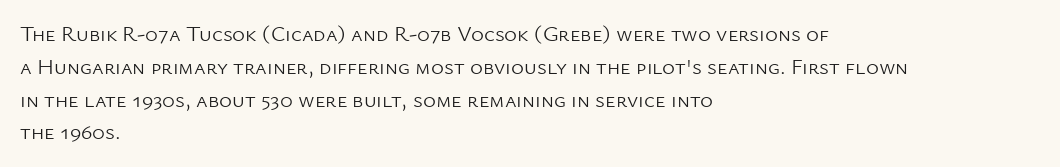
Q: Is the text bold? A: No.
Q: Is the text italic (slanted)? A: No, it is upright.
Q: Is the text underlined? A: No.
Q: How is the paragraph aligned? A: Left-aligned.
Q: Is the spacing between letters normal or unusually wide? A: Normal.
Q: Is the spacing between lines tight, normal or loose? A: Normal.
